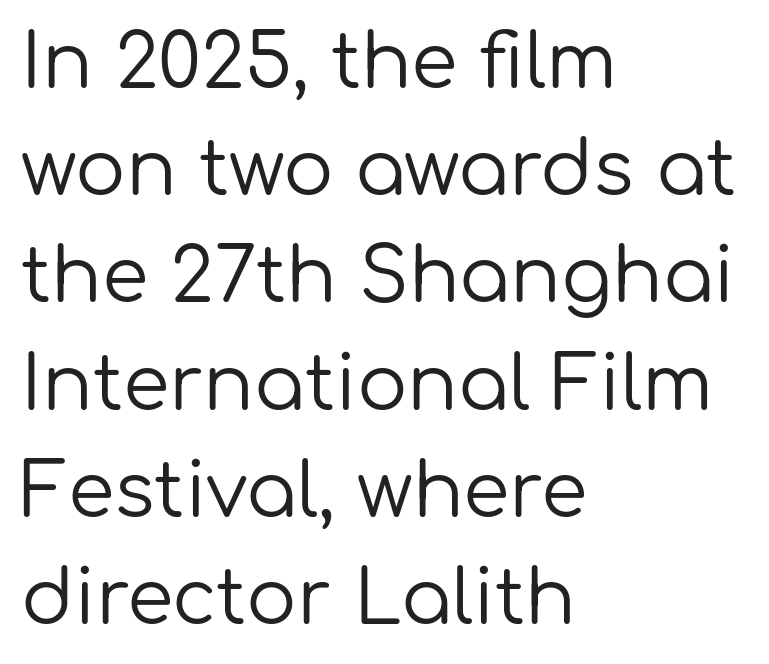
{"serif": "no", "italic": "no", "bold": "no", "weight": "regular", "width": "normal", "stroke_contrast": "low", "x_height": "medium", "monospaced": "no", "underline": "no", "align": "left", "line_spacing": "normal", "line_spacing_ratio": 1.43, "letter_spacing": "normal", "letter_spacing_em": 0.0, "glyph_px": 75}
